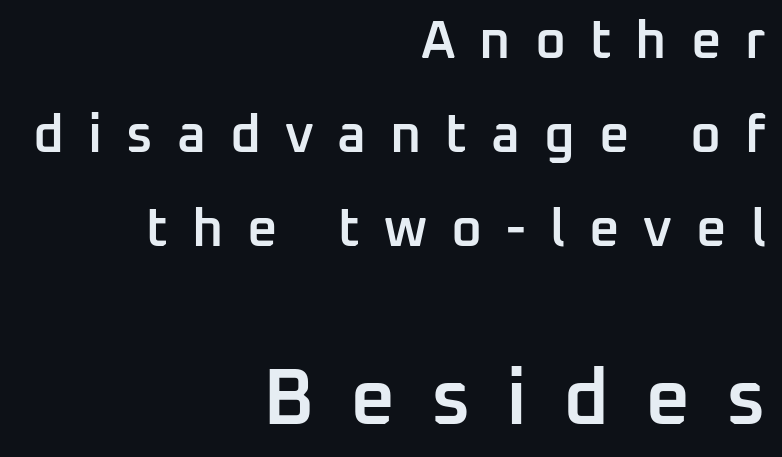
Q: Is the text bold? A: Semi-bold.
Q: Is the text italic (slanted)? A: No, it is upright.
Q: Is the typeface a serif or a sans-serif typeface? A: Sans-serif.
Q: Is the text underlined? A: No.
Q: How is the paragraph aligned? A: Right-aligned.
Q: Is the spacing between letters normal or unusually wide? A: Unusually wide.
Q: Which block of text is set in a larger size, the first (top) or the second (bottom)? A: The second (bottom) one.
Q: Width (condensed, normal, or wide)? A: Normal.
Q: Stroke contrast? A: Low.
Q: x-height? A: Medium.
Q: Monospaced? A: No.
